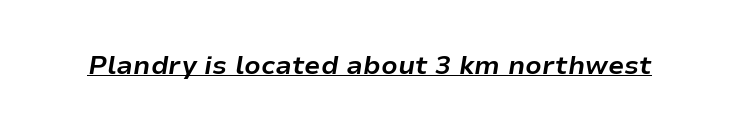
Q: Is the text bold? A: Yes.
Q: Is the text italic (slanted)? A: Yes, it leans right by about 9 degrees.
Q: Is the text underlined? A: Yes.
Q: Is the spacing between letters normal or unusually wide? A: Normal.
